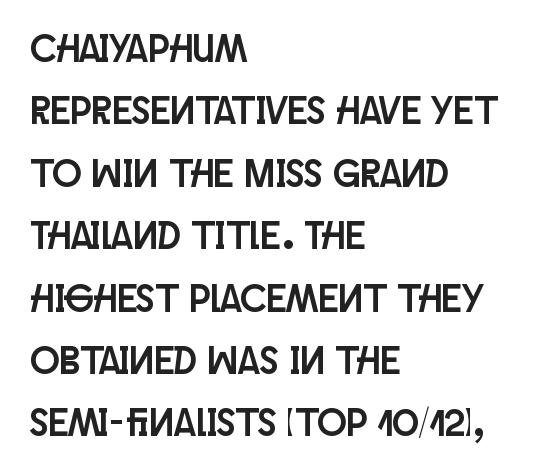
Do the letters lean? They stand straight. The text block is weighted toward the left margin, trailing off unevenly rightward. Here the designer chose a conventional face with non-uniform glyph widths. Bare-footed words on every line.
